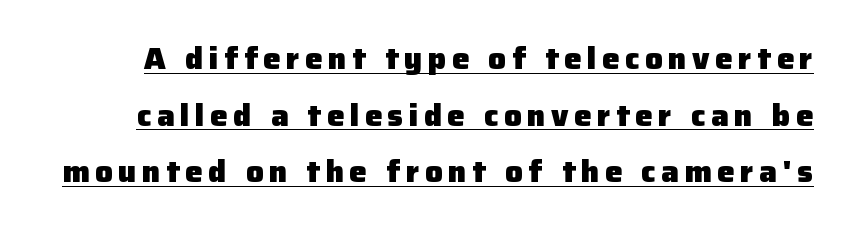
{"serif": "no", "italic": "no", "bold": "yes", "weight": "heavy", "width": "normal", "stroke_contrast": "low", "x_height": "medium", "monospaced": "no", "underline": "yes", "line_spacing_ratio": 1.83, "glyph_px": 31}
